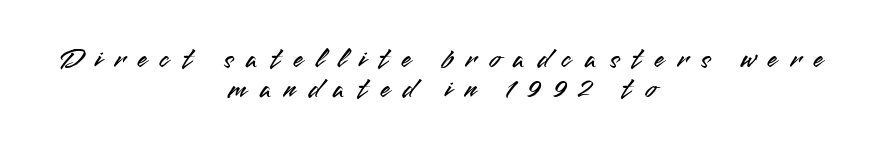
The passage shown is not underscored anywhere. These lines are rendered in a variable-pitch font. Honestly, the letter spacing is so wide it's the main thing you notice. The font family rendered here belongs to the sans-serif group.
